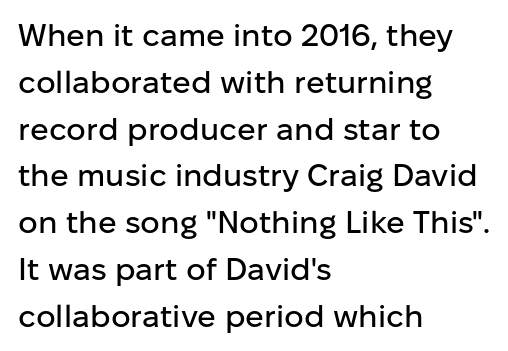
Q: Is the text italic (slanted)? A: No, it is upright.
Q: Is the typeface a serif or a sans-serif typeface? A: Sans-serif.
Q: Is the text underlined? A: No.
Q: How is the paragraph aligned? A: Left-aligned.
Q: Is the spacing between letters normal or unusually wide? A: Normal.
Q: Is the spacing between lines tight, normal or loose? A: Normal.
Q: Width (condensed, normal, or wide)? A: Normal.
Q: Stroke contrast? A: Low.
Q: x-height? A: Medium.
Q: Monospaced? A: No.
